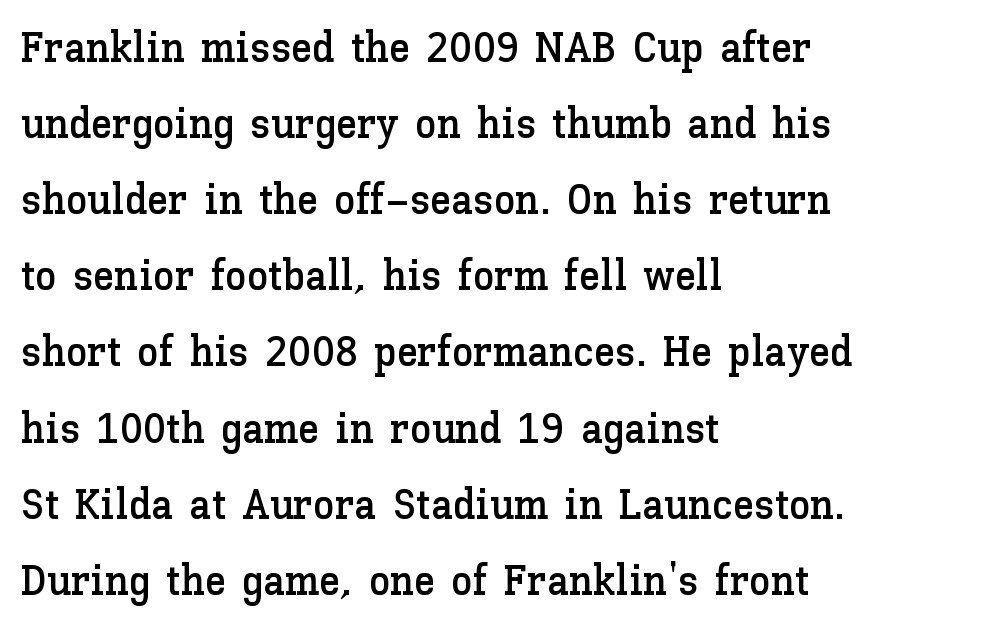
Q: Is the text italic (slanted)? A: No, it is upright.
Q: Is the text underlined? A: No.
Q: How is the paragraph aligned? A: Left-aligned.
Q: Is the spacing between letters normal or unusually wide? A: Normal.
Q: Width (condensed, normal, or wide)? A: Normal.
Q: Stroke contrast? A: Low.
Q: x-height? A: Medium.
Q: Monospaced? A: No.
